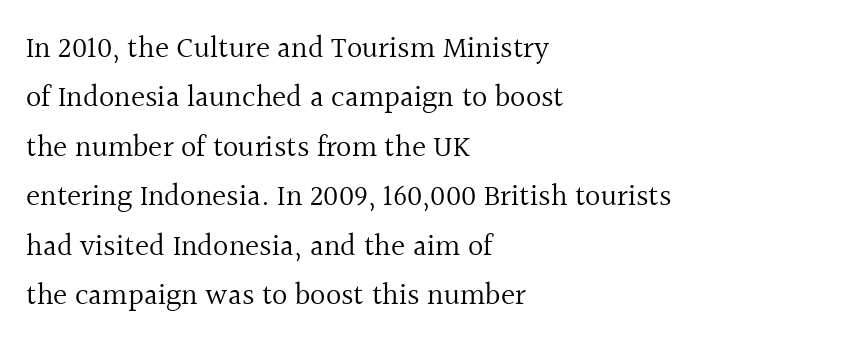
Q: Is the text bold? A: No.
Q: Is the text italic (slanted)? A: No, it is upright.
Q: Is the typeface a serif or a sans-serif typeface? A: Serif.
Q: Is the text underlined? A: No.
Q: How is the paragraph aligned? A: Left-aligned.
Q: Is the spacing between letters normal or unusually wide? A: Normal.
Q: Is the spacing between lines tight, normal or loose? A: Normal.
Q: Width (condensed, normal, or wide)? A: Normal.
Q: x-height? A: Medium.
Q: Monospaced? A: No.
